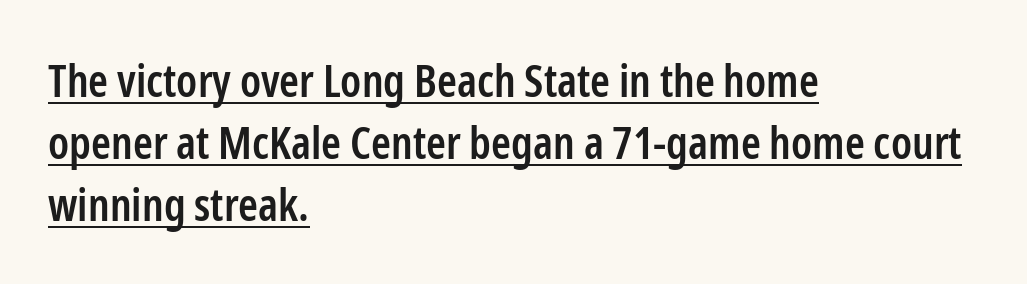
Q: Is the text bold? A: Semi-bold.
Q: Is the text italic (slanted)? A: No, it is upright.
Q: Is the typeface a serif or a sans-serif typeface? A: Sans-serif.
Q: Is the text underlined? A: Yes.
Q: How is the paragraph aligned? A: Left-aligned.
Q: Is the spacing between letters normal or unusually wide? A: Normal.
Q: Is the spacing between lines tight, normal or loose? A: Normal.
Q: Width (condensed, normal, or wide)? A: Condensed.
Q: Stroke contrast? A: Low.
Q: x-height? A: Medium.
Q: Monospaced? A: No.
